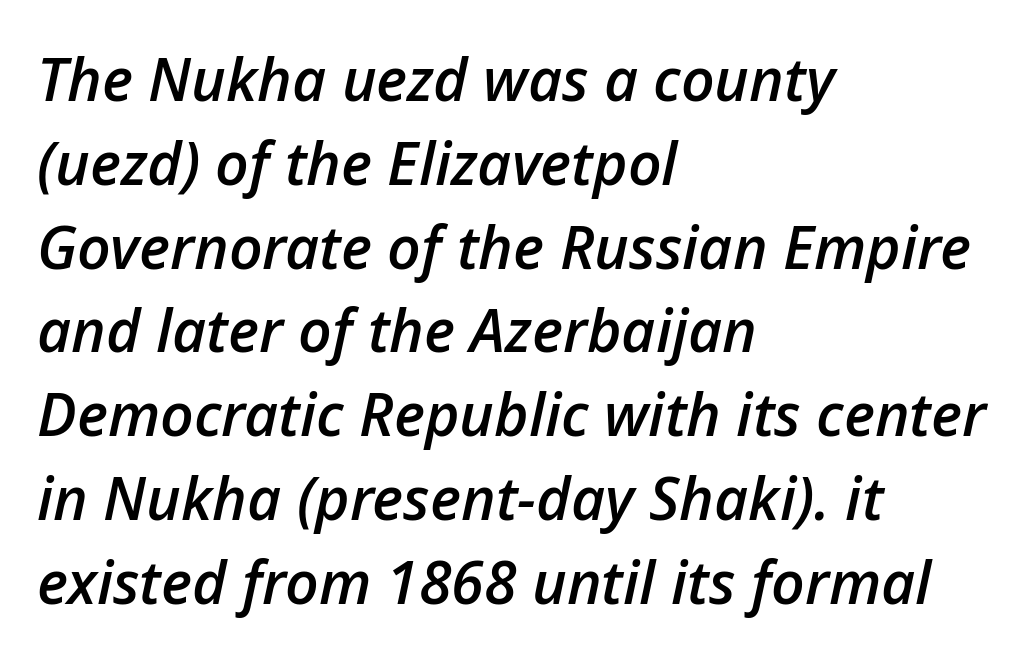
Q: Is the text bold? A: Semi-bold.
Q: Is the text italic (slanted)? A: Yes, it leans right by about 12 degrees.
Q: Is the text underlined? A: No.
Q: How is the paragraph aligned? A: Left-aligned.
Q: Is the spacing between letters normal or unusually wide? A: Normal.
Q: Is the spacing between lines tight, normal or loose? A: Normal.
Q: Width (condensed, normal, or wide)? A: Normal.
Q: Stroke contrast? A: Low.
Q: x-height? A: Medium.
Q: Monospaced? A: No.
